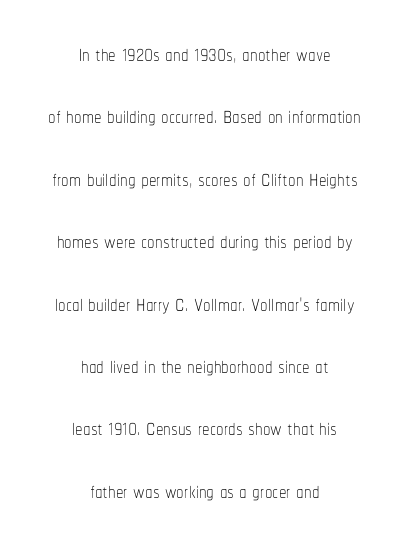
The image shows 30 px thin, condensed type, upright; set centered, loose line spacing (2.08x), normal letter spacing, not underlined; low stroke contrast and a medium x-height.
